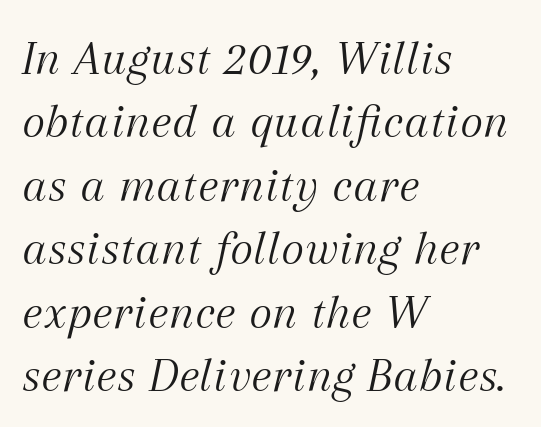
Q: Is the text bold? A: No.
Q: Is the text italic (slanted)? A: Yes, it leans right by about 12 degrees.
Q: Is the typeface a serif or a sans-serif typeface? A: Serif.
Q: Is the text underlined? A: No.
Q: How is the paragraph aligned? A: Left-aligned.
Q: Is the spacing between letters normal or unusually wide? A: Normal.
Q: Is the spacing between lines tight, normal or loose? A: Normal.
Q: Width (condensed, normal, or wide)? A: Normal.
Q: Stroke contrast? A: Medium.
Q: x-height? A: Medium.
Q: Monospaced? A: No.
